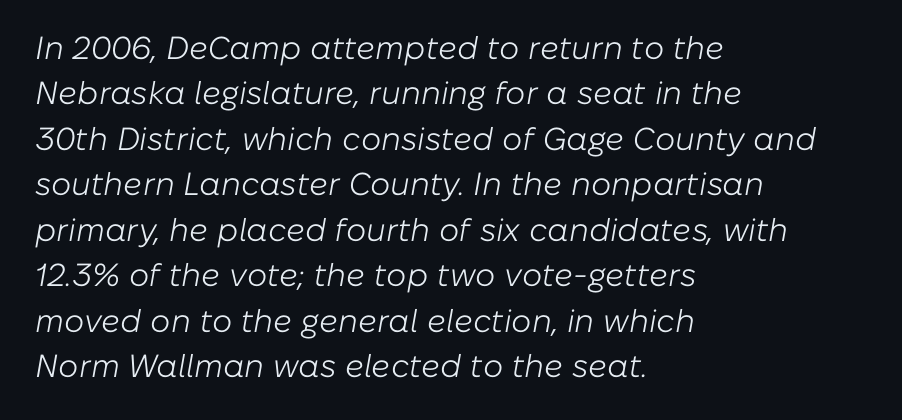
{"italic": "yes", "lean": "right", "slant_degrees": 10, "bold": "no", "weight": "light", "width": "normal", "stroke_contrast": "low", "x_height": "medium", "monospaced": "no", "underline": "no", "align": "left", "line_spacing": "normal", "line_spacing_ratio": 1.42, "letter_spacing": "normal", "letter_spacing_em": 0.0, "glyph_px": 32}
